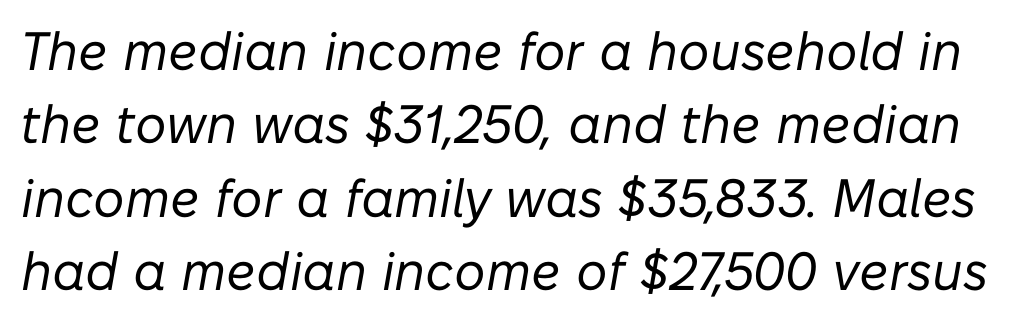
Q: Is the text bold? A: No.
Q: Is the text italic (slanted)? A: Yes, it leans right by about 10 degrees.
Q: Is the text underlined? A: No.
Q: Is the spacing between letters normal or unusually wide? A: Normal.
Q: Is the spacing between lines tight, normal or loose? A: Normal.
Q: Width (condensed, normal, or wide)? A: Normal.
Q: Stroke contrast? A: Low.
Q: x-height? A: Medium.
Q: Monospaced? A: No.
